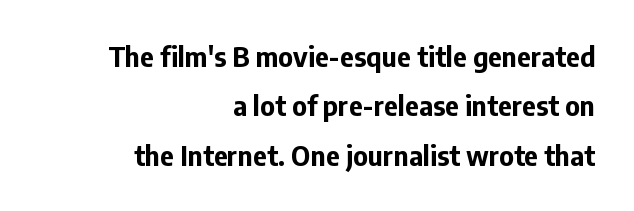
The image shows 27 px bold type, upright; set right-aligned, line spacing 1.83x, normal letter spacing, not underlined.
